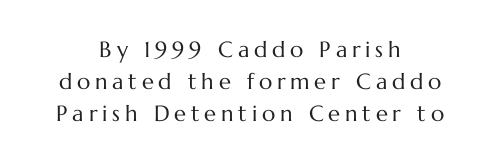
Is there any slant? The stems are plumb. The typesetting does not lean heavy: it is not bold. Normally led — the rows are evenly, conventionally spaced. Glance below the letters and you will spot only blank space. The setting favours the middle, as headings and verse often do. Letter spacing: wide.
